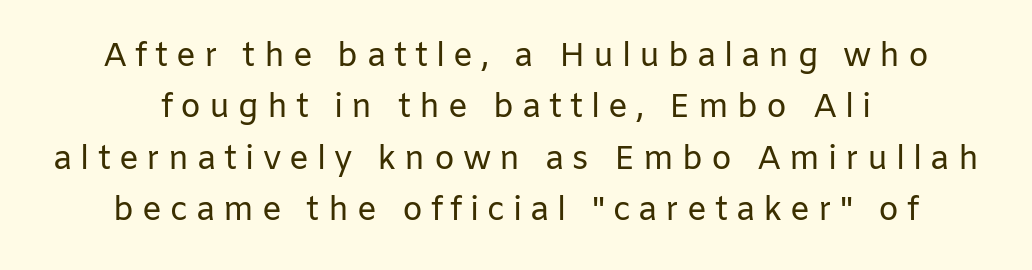
Q: Is the text bold? A: No.
Q: Is the text italic (slanted)? A: No, it is upright.
Q: Is the typeface a serif or a sans-serif typeface? A: Sans-serif.
Q: Is the text underlined? A: No.
Q: How is the paragraph aligned? A: Centered.
Q: Is the spacing between letters normal or unusually wide? A: Unusually wide.
Q: Is the spacing between lines tight, normal or loose? A: Normal.
Q: Width (condensed, normal, or wide)? A: Normal.
Q: Stroke contrast? A: Low.
Q: x-height? A: Medium.
Q: Monospaced? A: No.
